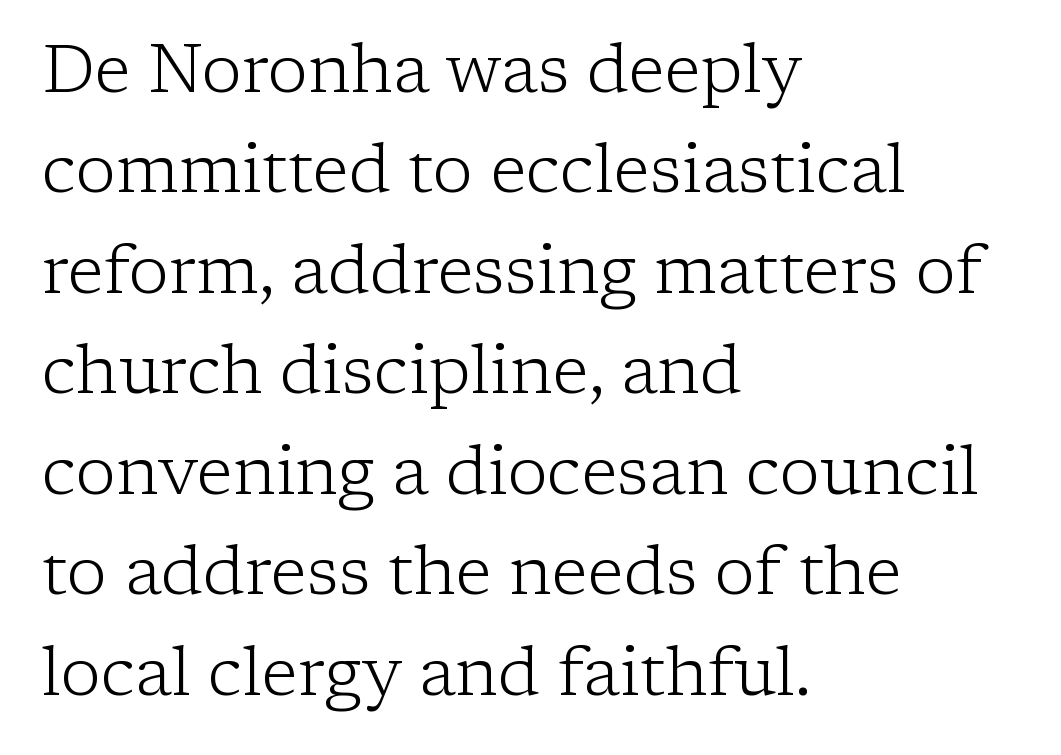
Q: Is the text bold? A: No.
Q: Is the text italic (slanted)? A: No, it is upright.
Q: Is the typeface a serif or a sans-serif typeface? A: Serif.
Q: Is the text underlined? A: No.
Q: How is the paragraph aligned? A: Left-aligned.
Q: Is the spacing between letters normal or unusually wide? A: Normal.
Q: Is the spacing between lines tight, normal or loose? A: Normal.
Q: Width (condensed, normal, or wide)? A: Normal.
Q: Stroke contrast? A: Low.
Q: x-height? A: Medium.
Q: Monospaced? A: No.
